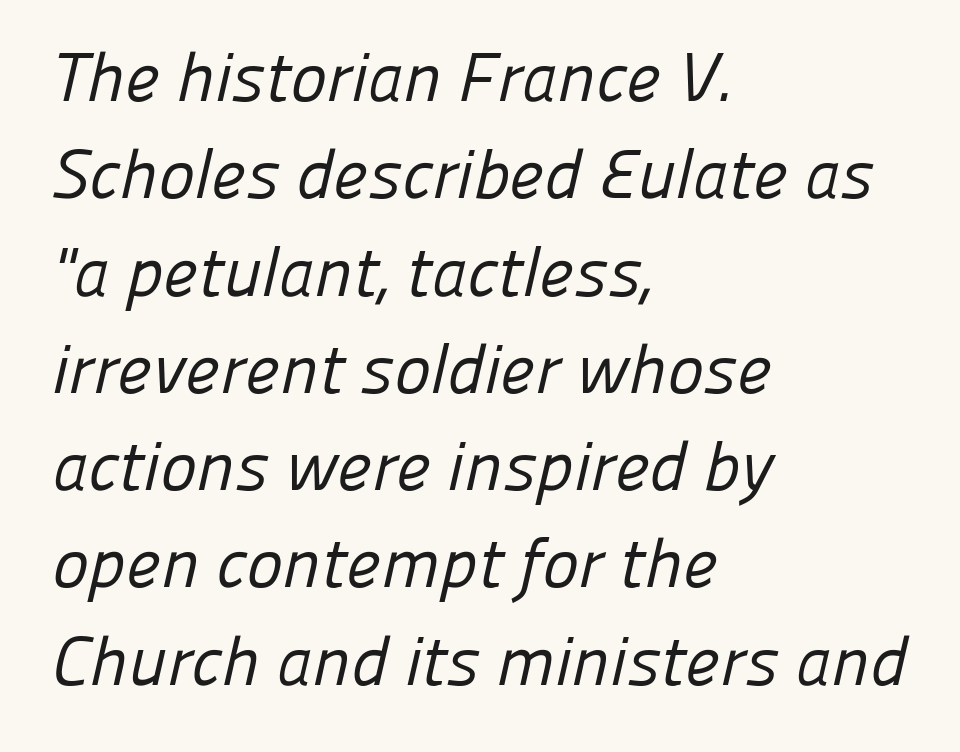
{"serif": "no", "bold": "no", "weight": "regular", "width": "normal", "stroke_contrast": "low", "x_height": "medium", "monospaced": "no", "underline": "no", "align": "left", "line_spacing": "normal", "line_spacing_ratio": 1.41, "letter_spacing": "normal", "letter_spacing_em": 0.0, "glyph_px": 69}
